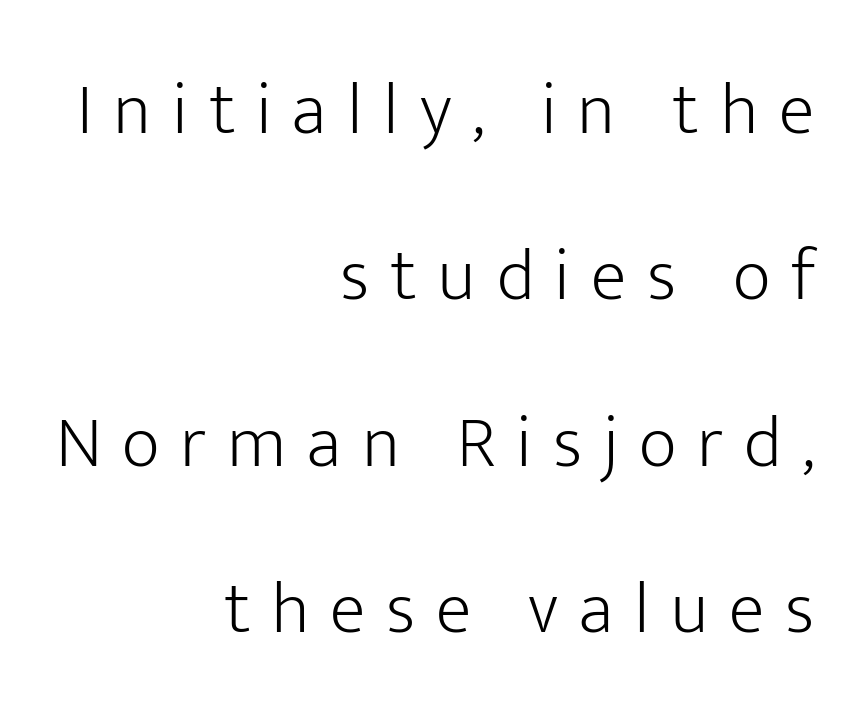
Q: Is the text bold? A: No.
Q: Is the text italic (slanted)? A: No, it is upright.
Q: Is the typeface a serif or a sans-serif typeface? A: Sans-serif.
Q: Is the text underlined? A: No.
Q: How is the paragraph aligned? A: Right-aligned.
Q: Is the spacing between letters normal or unusually wide? A: Unusually wide.
Q: Is the spacing between lines tight, normal or loose? A: Loose.
Q: Width (condensed, normal, or wide)? A: Normal.
Q: Stroke contrast? A: Low.
Q: x-height? A: Medium.
Q: Monospaced? A: No.
